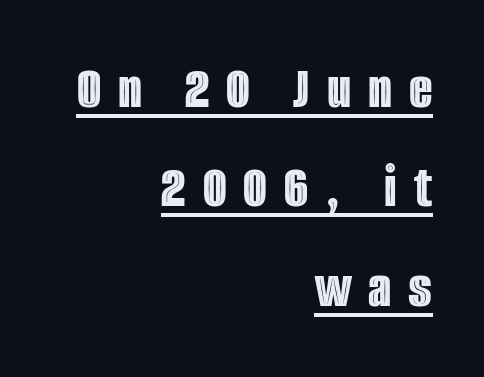
The image shows 61 px condensed type, upright; set right-aligned, normal line spacing (1.63x), unusually wide letter spacing (+0.28 em), underlined; a large x-height.
